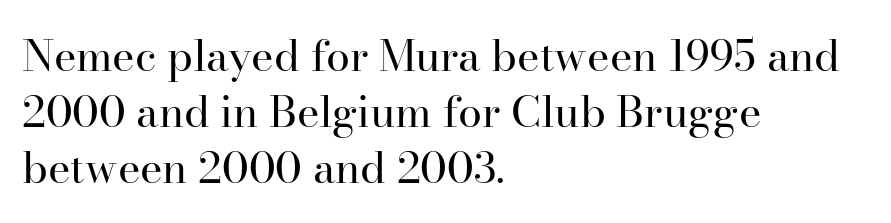
Q: Is the text bold? A: No.
Q: Is the text italic (slanted)? A: No, it is upright.
Q: Is the typeface a serif or a sans-serif typeface? A: Serif.
Q: Is the text underlined? A: No.
Q: How is the paragraph aligned? A: Left-aligned.
Q: Is the spacing between letters normal or unusually wide? A: Normal.
Q: Is the spacing between lines tight, normal or loose? A: Normal.
Q: Width (condensed, normal, or wide)? A: Normal.
Q: Stroke contrast? A: High.
Q: x-height? A: Small.
Q: Monospaced? A: No.
